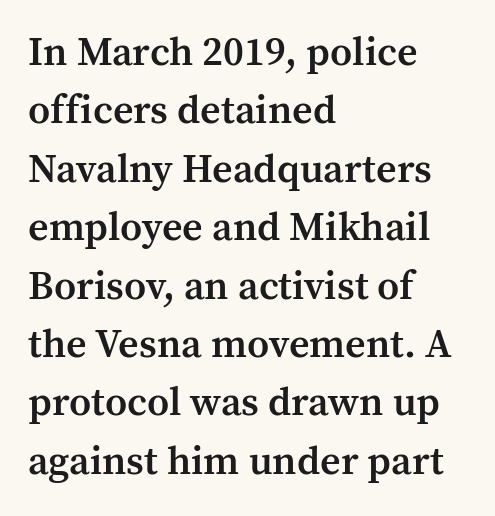
Q: Is the text bold? A: Semi-bold.
Q: Is the text italic (slanted)? A: No, it is upright.
Q: Is the typeface a serif or a sans-serif typeface? A: Serif.
Q: Is the text underlined? A: No.
Q: How is the paragraph aligned? A: Left-aligned.
Q: Is the spacing between letters normal or unusually wide? A: Normal.
Q: Is the spacing between lines tight, normal or loose? A: Normal.
Q: Width (condensed, normal, or wide)? A: Normal.
Q: Stroke contrast? A: Medium.
Q: x-height? A: Medium.
Q: Monospaced? A: No.
